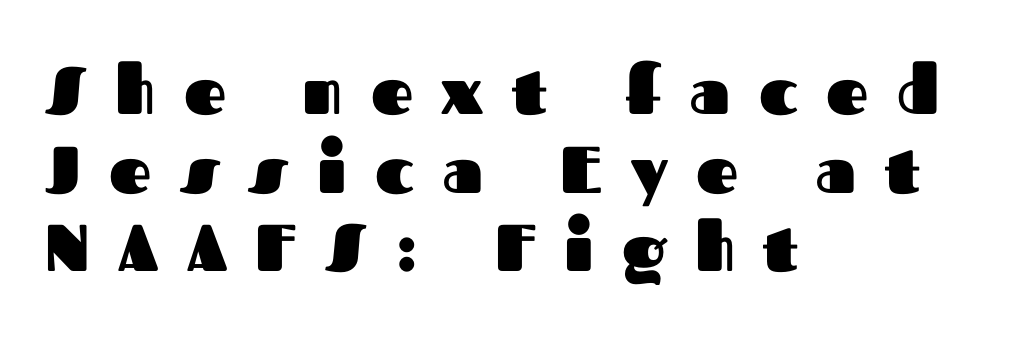
Students, this is bold: see how much ink each stroke carries. Do the letters lean? They stand straight. A student would call this left alignment; a typographer would say flush left, rag right. Letterform terminals end flat and unadorned throughout the passage. Proportional: the letters do not fall into vertical columns. Anything drawn beneath the words? Only blank space.
